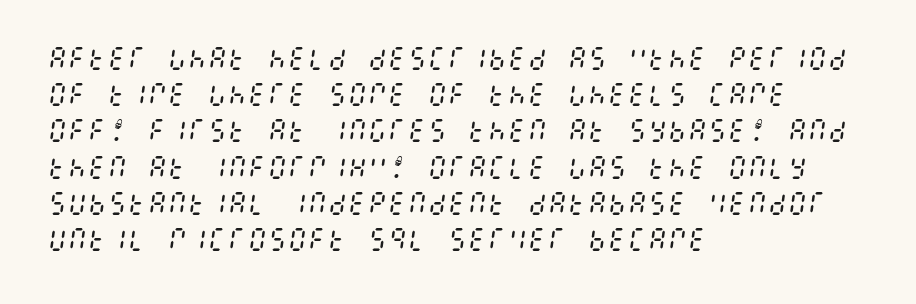
This is oblique type, the kind used for emphasis or titles. Tracking here is standard; glyphs follow each other at the usual distance. Compared with a typical body face, this is equally light or lighter still. The lines are quadded left.
